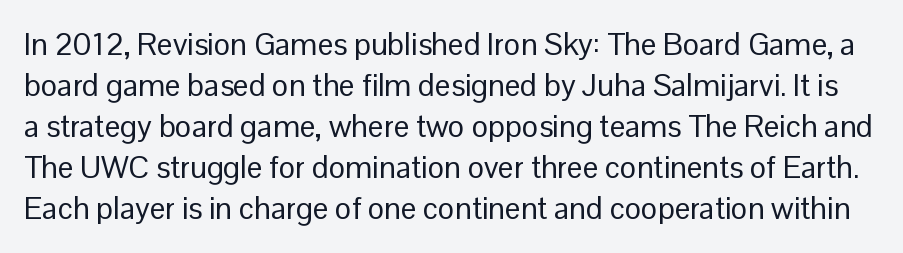
{"serif": "no", "italic": "no", "bold": "no", "weight": "regular", "width": "normal", "stroke_contrast": "low", "x_height": "medium", "monospaced": "no", "underline": "no", "line_spacing": "normal", "line_spacing_ratio": 1.32, "letter_spacing": "normal", "letter_spacing_em": 0.0, "glyph_px": 31}
